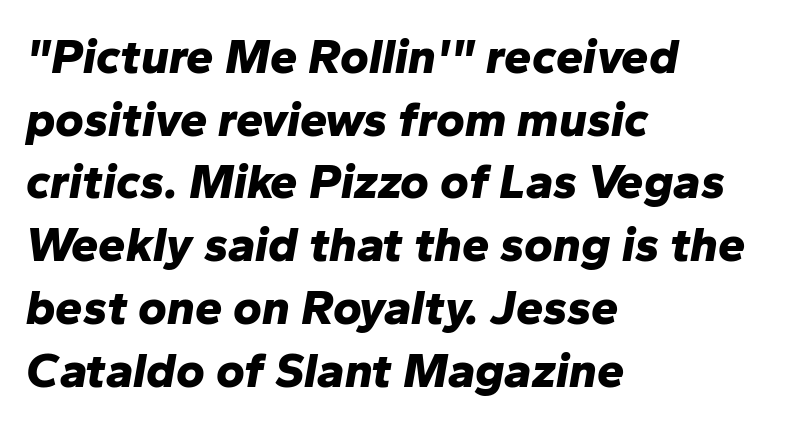
Q: Is the text bold? A: Yes.
Q: Is the text italic (slanted)? A: Yes, it leans right by about 10 degrees.
Q: Is the text underlined? A: No.
Q: How is the paragraph aligned? A: Left-aligned.
Q: Is the spacing between letters normal or unusually wide? A: Normal.
Q: Is the spacing between lines tight, normal or loose? A: Normal.
Q: Width (condensed, normal, or wide)? A: Normal.
Q: Stroke contrast? A: Low.
Q: x-height? A: Medium.
Q: Monospaced? A: No.
